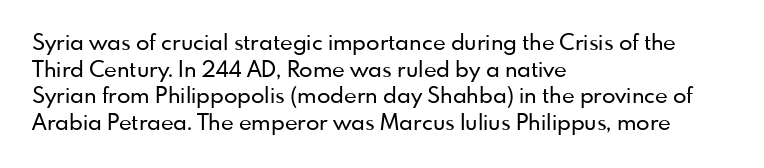
{"italic": "no", "underline": "no", "align": "left", "line_spacing_ratio": 1.21, "letter_spacing": "normal", "letter_spacing_em": 0.0, "glyph_px": 22}
